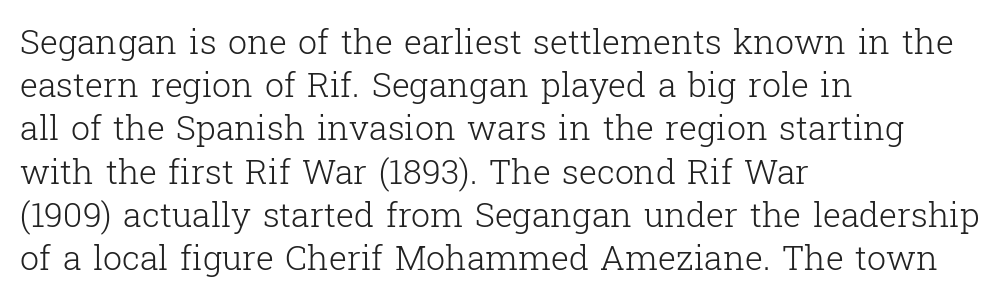
{"serif": "yes", "italic": "no", "bold": "no", "weight": "light", "width": "normal", "stroke_contrast": "low", "x_height": "medium", "monospaced": "no", "underline": "no", "align": "left", "line_spacing": "normal", "line_spacing_ratio": 1.27, "letter_spacing": "normal", "letter_spacing_em": 0.0, "glyph_px": 34}
